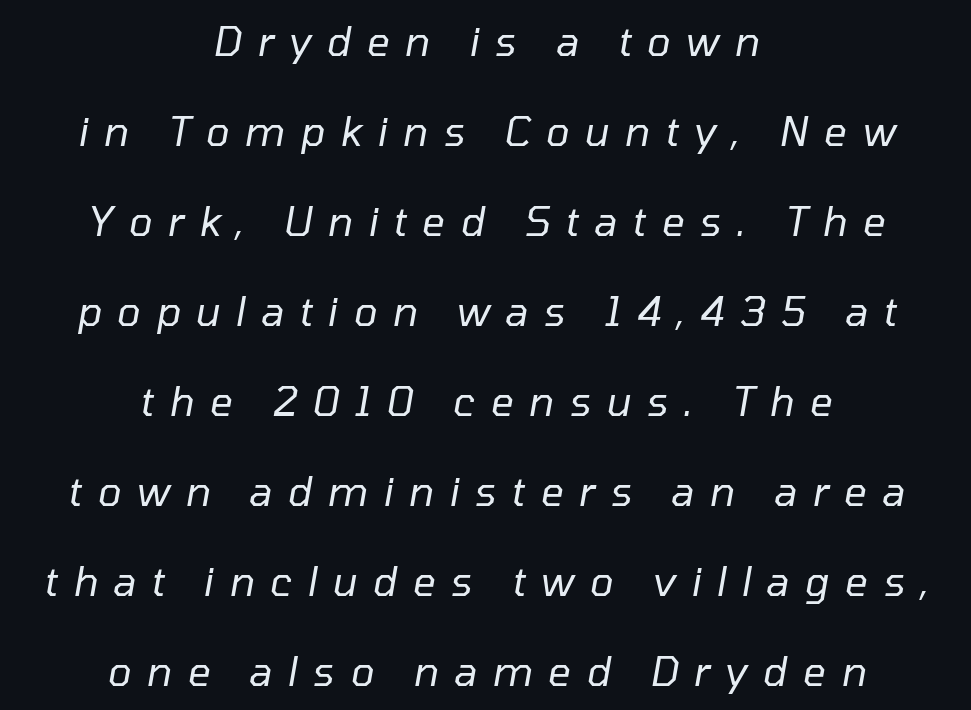
Q: Is the text bold? A: No.
Q: Is the text italic (slanted)? A: Yes, it leans right by about 10 degrees.
Q: Is the text underlined? A: No.
Q: How is the paragraph aligned? A: Centered.
Q: Is the spacing between letters normal or unusually wide? A: Unusually wide.
Q: Is the spacing between lines tight, normal or loose? A: Loose.
Q: Width (condensed, normal, or wide)? A: Normal.
Q: Stroke contrast? A: Low.
Q: x-height? A: Medium.
Q: Monospaced? A: No.
